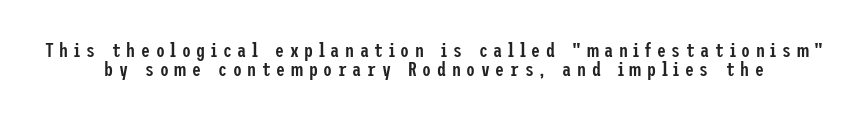
Caption: expanded tracking, letters set apart. Does the lettering tilt? It doesn't — this is upright. Typesetter's note: demi weight, one step under bold. Very little white space separates one row of letters from the next. The words here are not underlined.
